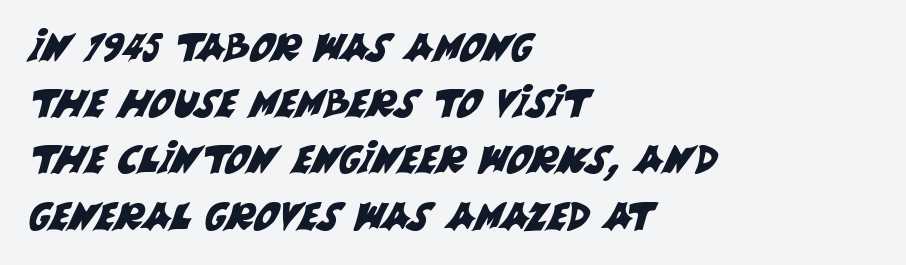
Q: Is the typeface a serif or a sans-serif typeface? A: Sans-serif.
Q: Is the text underlined? A: No.
Q: How is the paragraph aligned? A: Left-aligned.
Q: Is the spacing between letters normal or unusually wide? A: Normal.
Q: Is the spacing between lines tight, normal or loose? A: Normal.
Q: Width (condensed, normal, or wide)? A: Normal.
Q: Stroke contrast? A: Medium.
Q: x-height? A: Large.
Q: Monospaced? A: No.
